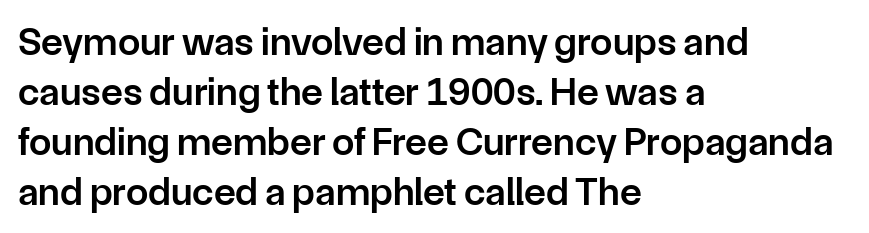
The image shows 40 px semibold sans-serif type, upright; set left-aligned, normal line spacing (1.25x), normal letter spacing, not underlined; low stroke contrast and a medium x-height.
